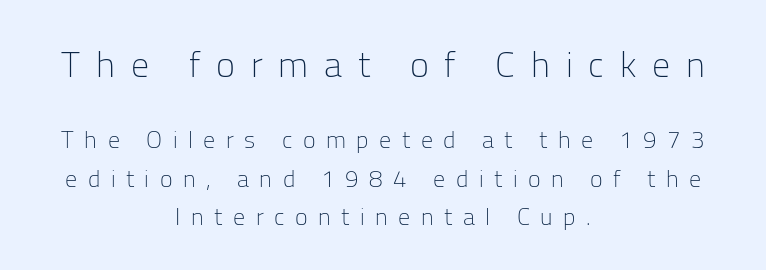
The image shows 36 px light sans-serif type, upright; set centered, normal line spacing (1.6x), unusually wide letter spacing (+0.44 em), not underlined; the first (top) block is 1.5x larger; low stroke contrast and a medium x-height.
